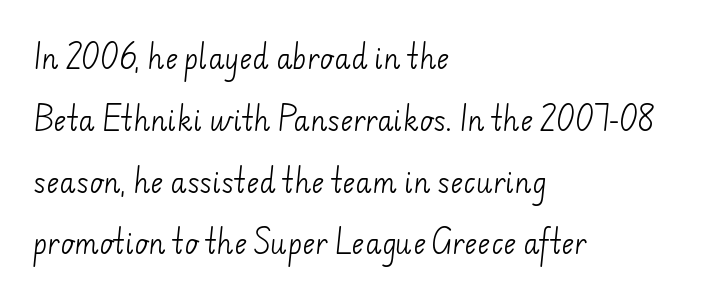
Q: Is the text bold? A: No.
Q: Is the text underlined? A: No.
Q: How is the paragraph aligned? A: Left-aligned.
Q: Is the spacing between letters normal or unusually wide? A: Normal.
Q: Is the spacing between lines tight, normal or loose? A: Loose.
